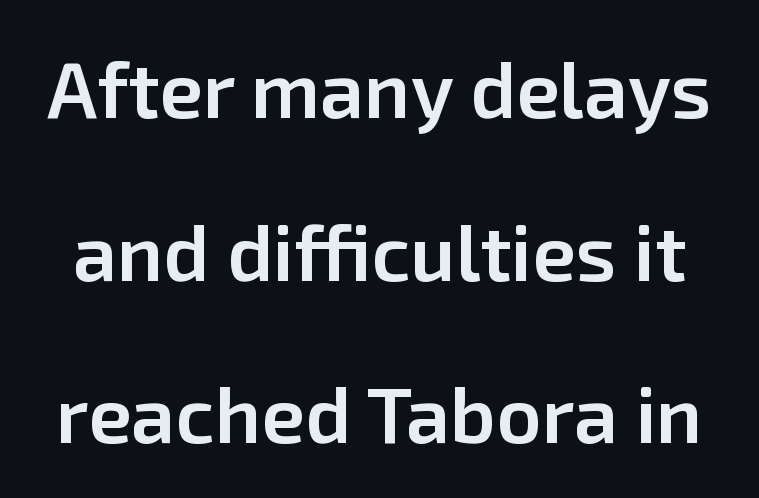
The image shows 79 px semibold sans-serif type, upright; set loose line spacing (2.06x), normal letter spacing, not underlined; low stroke contrast and a medium x-height.
